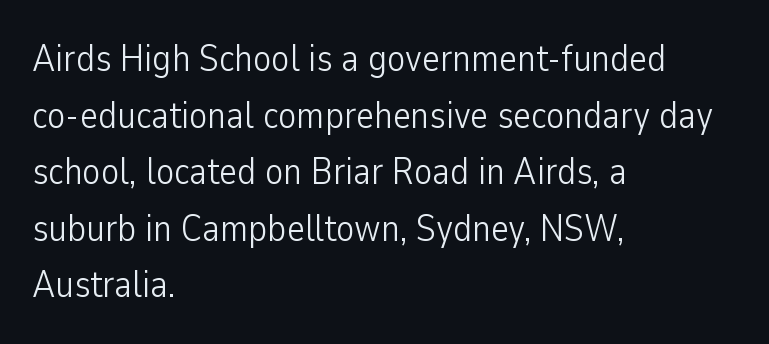
{"serif": "no", "italic": "no", "bold": "no", "weight": "light", "width": "condensed", "stroke_contrast": "low", "x_height": "medium", "monospaced": "no", "underline": "no", "align": "left", "line_spacing": "normal", "line_spacing_ratio": 1.49, "letter_spacing": "normal", "letter_spacing_em": 0.0, "glyph_px": 38}
